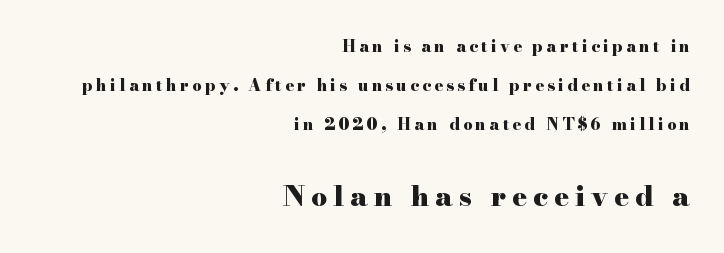
The second block has been scaled up relative to the first. Substantial extra tracking has been applied to these lines. Horizontal alignment here is rightward, an uncommon choice for prose. The axis of the letterforms is exactly vertical.
